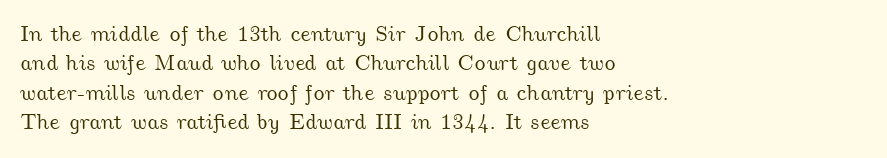
{"underline": "no", "align": "left", "line_spacing": "normal", "line_spacing_ratio": 1.33, "letter_spacing": "normal", "letter_spacing_em": 0.0, "glyph_px": 22}
